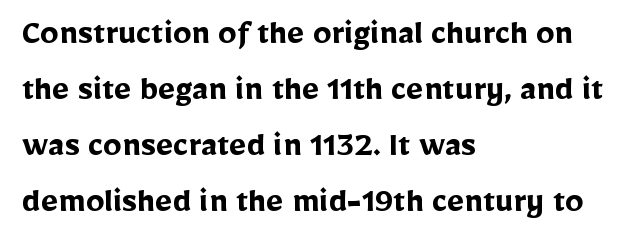
The image shows 37 px semibold sans-serif type, upright; set left-aligned, normal line spacing (1.51x), normal letter spacing, not underlined; low stroke contrast and a medium x-height.
